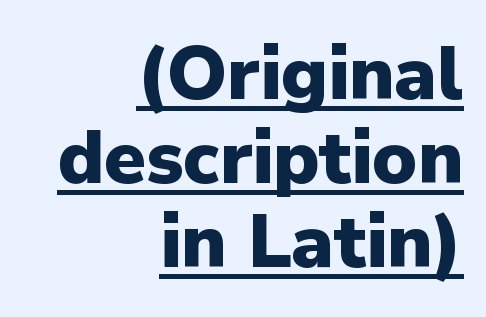
The image shows 75 px heavy sans-serif type, upright; set right-aligned, tight line spacing (1.12x), normal letter spacing, underlined; low stroke contrast and a medium x-height.
